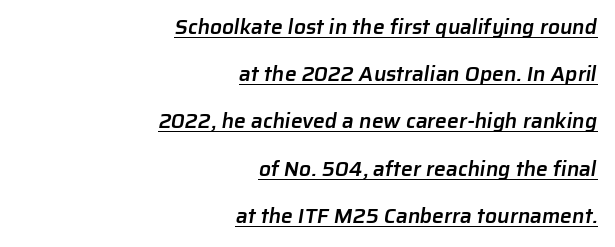
{"bold": "semi", "underline": "yes", "align": "right", "line_spacing": "loose", "line_spacing_ratio": 2.25, "letter_spacing": "normal", "letter_spacing_em": 0.0, "glyph_px": 21}
